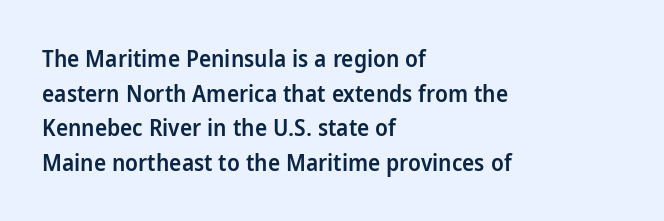
The image shows 23 px text type, upright; set left-aligned, normal line spacing (1.51x), normal letter spacing, not underlined.
